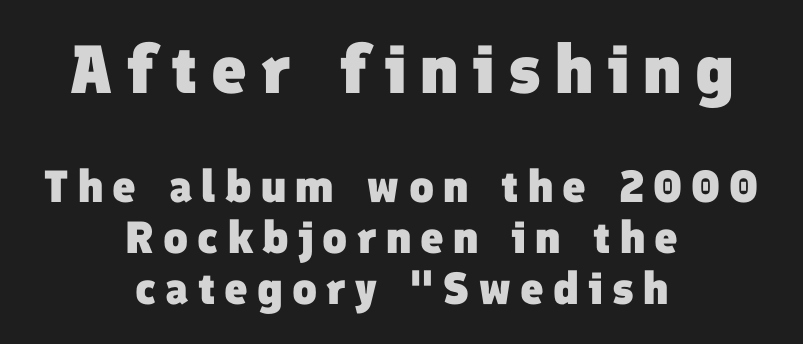
Q: Is the text bold? A: Yes.
Q: Is the typeface a serif or a sans-serif typeface? A: Sans-serif.
Q: Is the text underlined? A: No.
Q: How is the paragraph aligned? A: Centered.
Q: Is the spacing between letters normal or unusually wide? A: Unusually wide.
Q: Is the spacing between lines tight, normal or loose? A: Tight.
Q: Which block of text is set in a larger size, the first (top) or the second (bottom)? A: The first (top) one.
Q: Width (condensed, normal, or wide)? A: Normal.
Q: Stroke contrast? A: Low.
Q: x-height? A: Medium.
Q: Monospaced? A: No.
